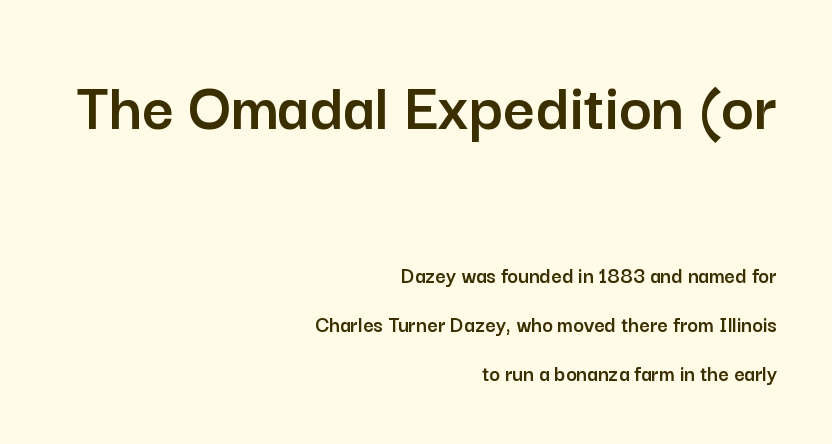
Q: Is the text italic (slanted)? A: No, it is upright.
Q: Is the typeface a serif or a sans-serif typeface? A: Sans-serif.
Q: Is the text underlined? A: No.
Q: How is the paragraph aligned? A: Right-aligned.
Q: Is the spacing between letters normal or unusually wide? A: Normal.
Q: Is the spacing between lines tight, normal or loose? A: Loose.
Q: Which block of text is set in a larger size, the first (top) or the second (bottom)? A: The first (top) one.
Q: Width (condensed, normal, or wide)? A: Normal.
Q: Stroke contrast? A: Low.
Q: x-height? A: Medium.
Q: Monospaced? A: No.
